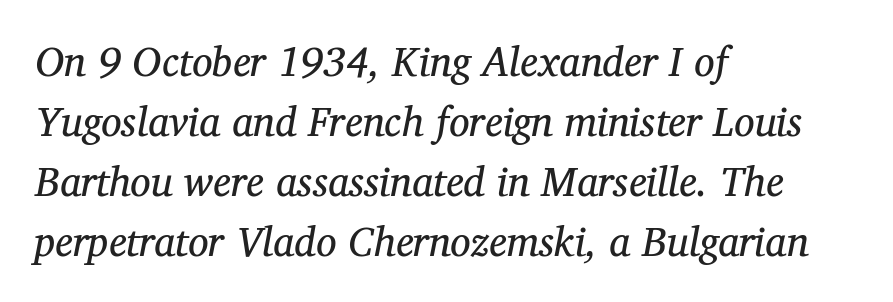
The image shows 41 px regular-weight serif type, italic (leaning right); set left-aligned, normal line spacing (1.46x), normal letter spacing, not underlined; medium stroke contrast and a medium x-height.
